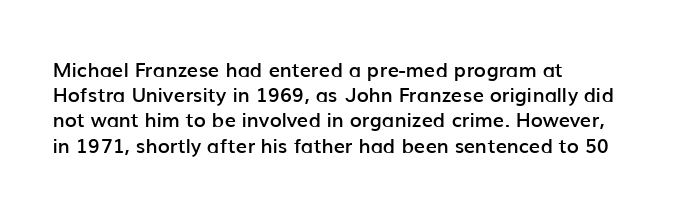
Caption: multi-line text, flush left, ragged right. Is the type bold? Partly — it's a semibold, heavier than regular but not fully bold. The rendering keeps characters at their native spacing. Is there any slant? The stems are plumb. Compared with typical paragraphs, the rows here are spaced about the same.
